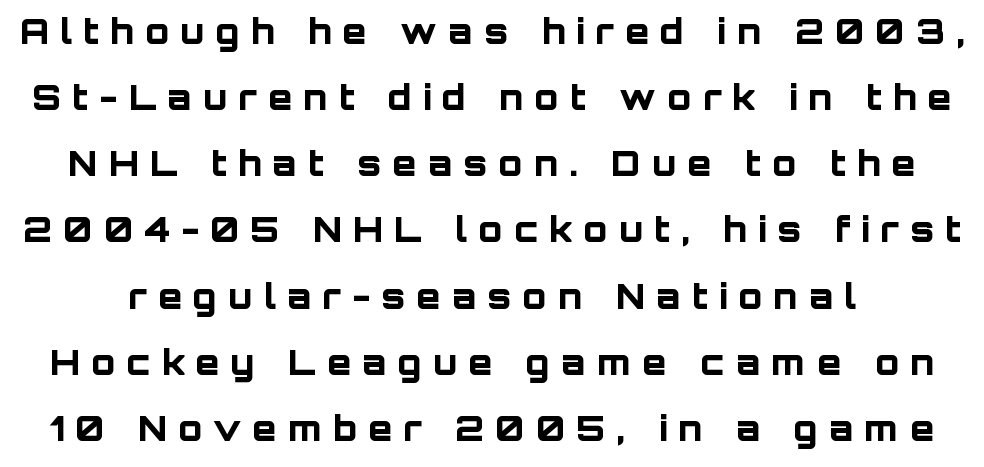
{"serif": "no", "italic": "no", "bold": "yes", "weight": "bold", "width": "normal", "stroke_contrast": "low", "x_height": "large", "monospaced": "no", "underline": "no", "line_spacing_ratio": 1.89, "letter_spacing": "wide", "letter_spacing_em": 0.32, "glyph_px": 35}
